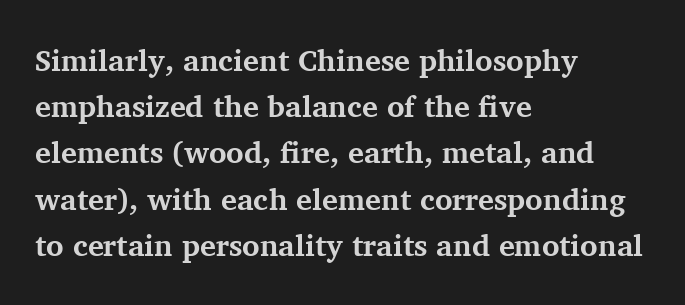
{"serif": "yes", "italic": "no", "bold": "yes", "weight": "bold", "width": "normal", "stroke_contrast": "medium", "x_height": "medium", "monospaced": "no", "underline": "no", "align": "left", "line_spacing": "normal", "line_spacing_ratio": 1.54, "letter_spacing": "normal", "letter_spacing_em": 0.0, "glyph_px": 30}
